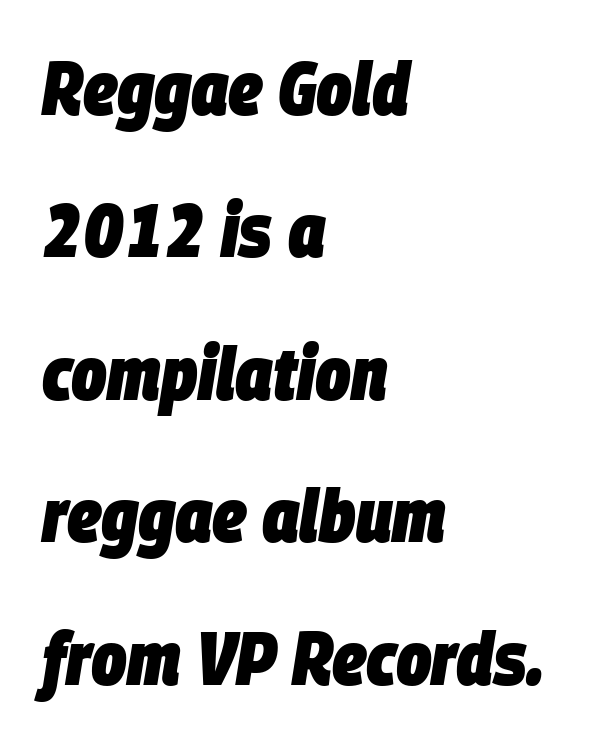
Summary of vertical rhythm: relaxed, with wide interline spacing. Each letter keeps its own natural width here, so spacing adapts to shape. In terms of letterspacing, this is plain default setting. All the whitespace from short lines collects on the right.
